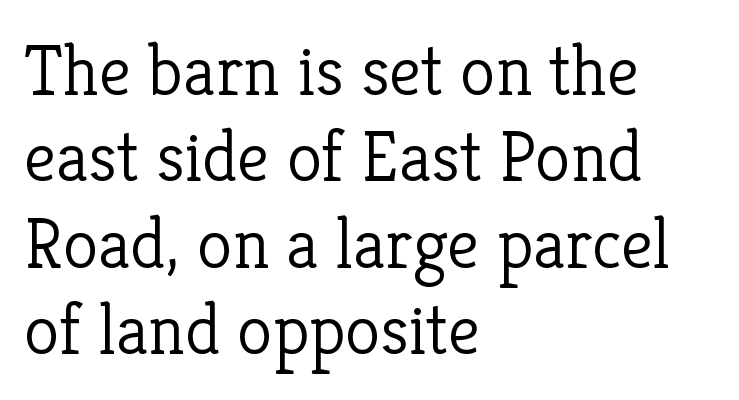
{"serif": "yes", "italic": "no", "bold": "no", "weight": "light", "width": "normal", "stroke_contrast": "low", "x_height": "medium", "monospaced": "no", "underline": "no", "align": "left", "line_spacing_ratio": 1.2, "letter_spacing": "normal", "letter_spacing_em": 0.0, "glyph_px": 72}
